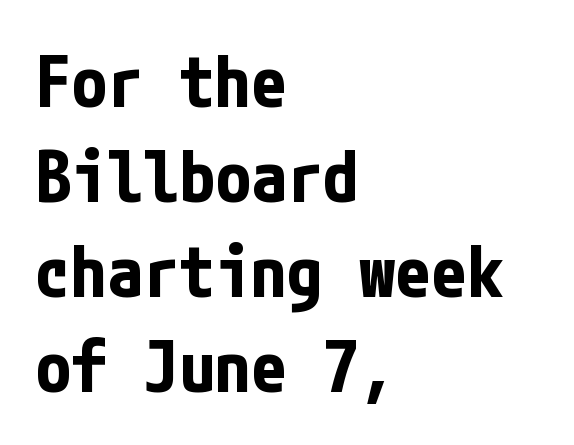
{"serif": "no", "italic": "no", "bold": "yes", "weight": "bold", "width": "condensed", "stroke_contrast": "low", "x_height": "medium", "underline": "no", "align": "left", "line_spacing": "normal", "line_spacing_ratio": 1.32, "letter_spacing": "normal", "letter_spacing_em": 0.0, "glyph_px": 72}
